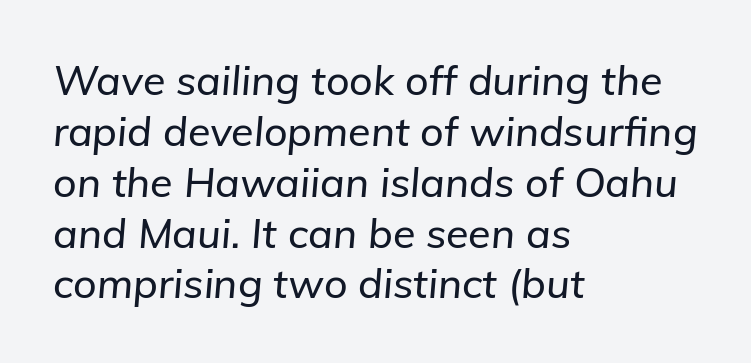
{"italic": "yes", "lean": "right", "slant_degrees": 5, "width": "normal", "stroke_contrast": "low", "x_height": "medium", "monospaced": "no", "underline": "no", "align": "left", "line_spacing_ratio": 1.24, "letter_spacing": "normal", "letter_spacing_em": 0.0, "glyph_px": 41}
